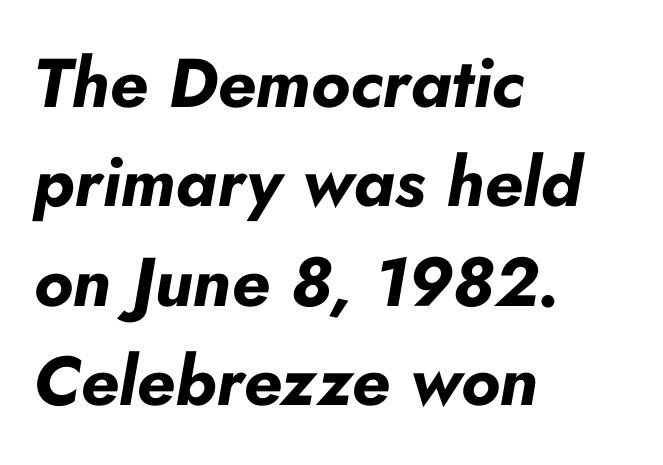
{"italic": "yes", "lean": "right", "slant_degrees": 10, "bold": "yes", "weight": "bold", "width": "normal", "stroke_contrast": "low", "x_height": "small", "monospaced": "no", "underline": "no", "align": "left", "line_spacing": "normal", "line_spacing_ratio": 1.44, "letter_spacing": "normal", "letter_spacing_em": 0.0, "glyph_px": 69}
